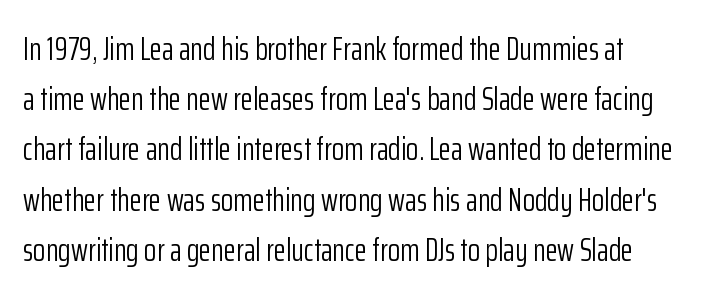
Q: Is the text bold? A: No.
Q: Is the text italic (slanted)? A: No, it is upright.
Q: Is the typeface a serif or a sans-serif typeface? A: Sans-serif.
Q: Is the text underlined? A: No.
Q: Is the spacing between letters normal or unusually wide? A: Normal.
Q: Is the spacing between lines tight, normal or loose? A: Normal.
Q: Width (condensed, normal, or wide)? A: Condensed.
Q: Stroke contrast? A: Low.
Q: x-height? A: Medium.
Q: Monospaced? A: No.
